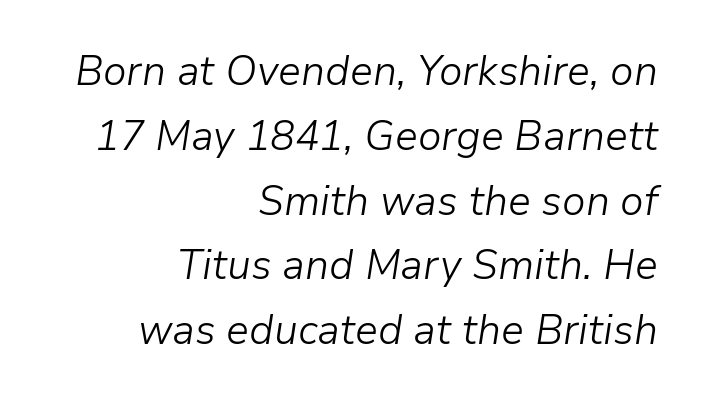
The image shows 41 px light type, italic (leaning right); set right-aligned, normal line spacing (1.58x), normal letter spacing, not underlined; low stroke contrast and a medium x-height.
